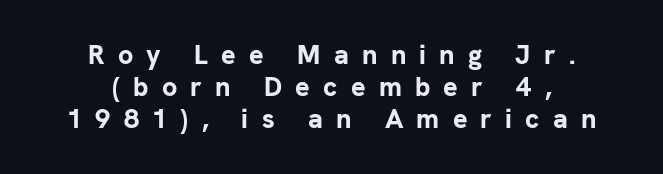
The image shows 27 px bold type, upright; set centered, line spacing 1.18x, unusually wide letter spacing (+0.49 em), not underlined.
